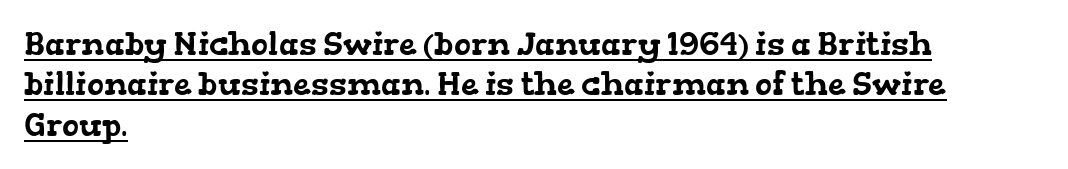
Q: Is the typeface a serif or a sans-serif typeface? A: Serif.
Q: Is the text underlined? A: Yes.
Q: How is the paragraph aligned? A: Left-aligned.
Q: Is the spacing between letters normal or unusually wide? A: Normal.
Q: Is the spacing between lines tight, normal or loose? A: Normal.
Q: Width (condensed, normal, or wide)? A: Wide.
Q: Stroke contrast? A: Low.
Q: x-height? A: Medium.
Q: Monospaced? A: No.
